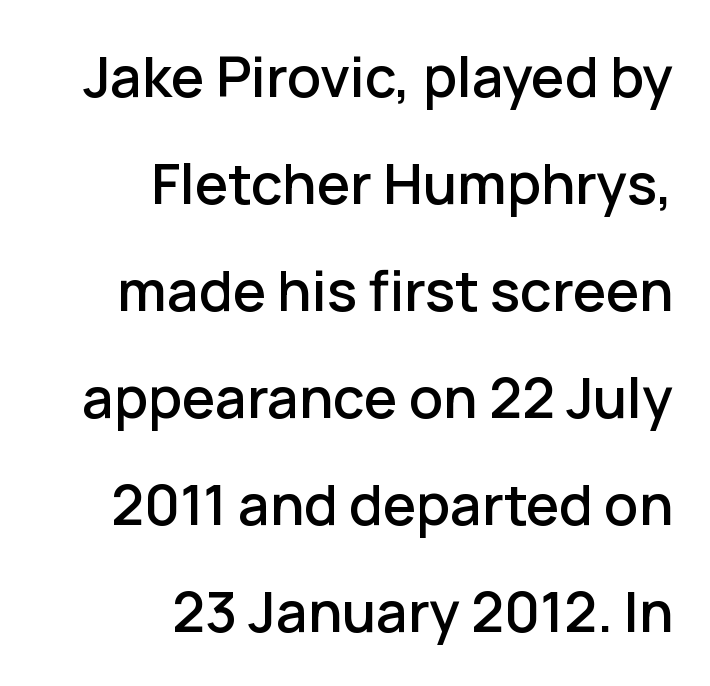
{"serif": "no", "italic": "no", "width": "normal", "stroke_contrast": "low", "x_height": "medium", "monospaced": "no", "underline": "no", "align": "right", "line_spacing": "loose", "line_spacing_ratio": 1.91, "letter_spacing": "normal", "letter_spacing_em": 0.0, "glyph_px": 56}
